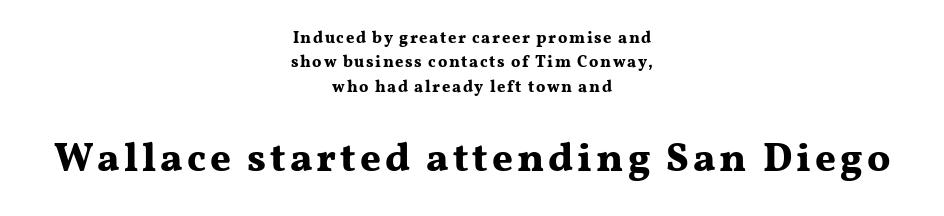
The image shows 40 px bold, wide serif type, upright; set centered, normal line spacing (1.52x), not underlined; the second (bottom) block is 2.5x larger; medium stroke contrast and a medium x-height.
